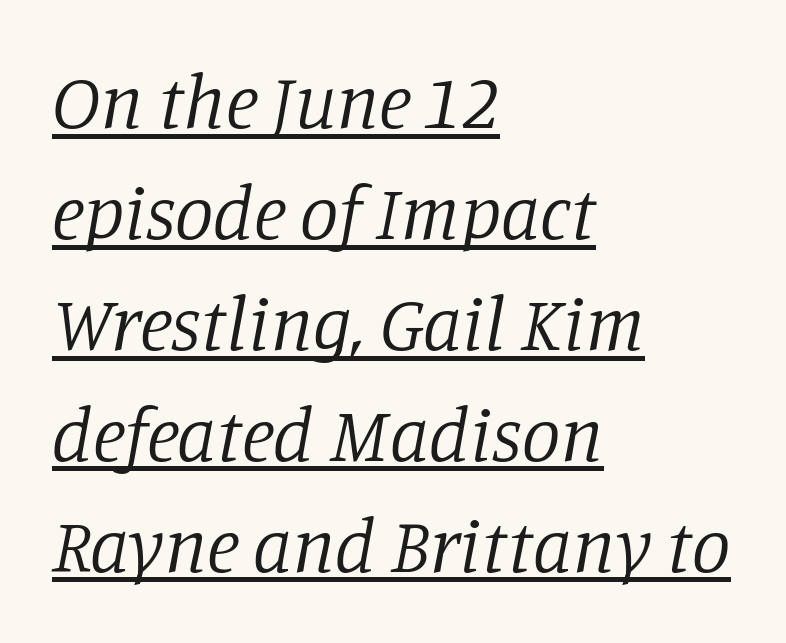
If you measured baseline to baseline, you'd find a middling distance. The typesetter chose a ragged-right arrangement here. Has an underline been added? It has. No chunkiness to these letters — they're not bold. These lines are rendered in a variable-pitch font.
